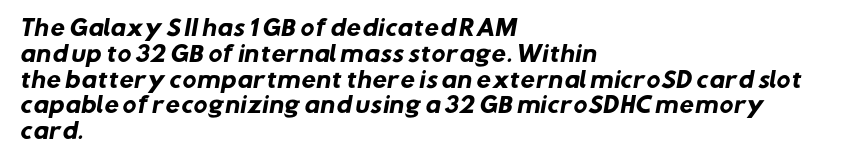
Q: Is the text bold? A: Yes.
Q: Is the text underlined? A: No.
Q: How is the paragraph aligned? A: Left-aligned.
Q: Is the spacing between letters normal or unusually wide? A: Normal.
